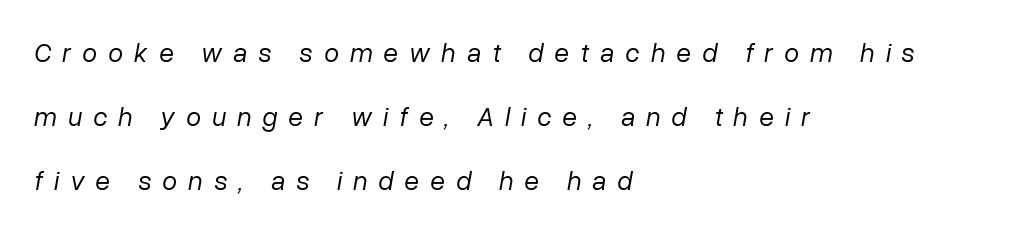
{"italic": "yes", "lean": "right", "slant_degrees": 10, "bold": "no", "underline": "no", "align": "left", "line_spacing": "loose", "line_spacing_ratio": 2.37, "letter_spacing": "wide", "letter_spacing_em": 0.41, "glyph_px": 27}
